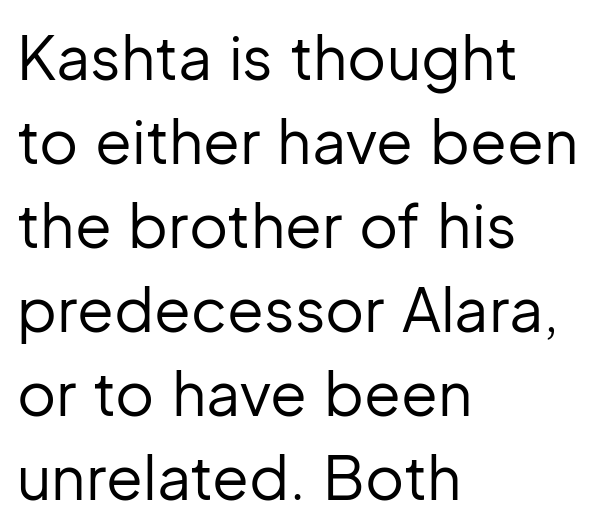
Vertical stems look standard width or narrower in stroke. The passage shown is typed in a proportional face where columns would drift. The space beneath each line is pristine and unruled. Does the leading feel generous? No, just average. The designer went with a sans here, leaving each stem footless. The letterforms sit shoulder to shoulder at normal distance.
